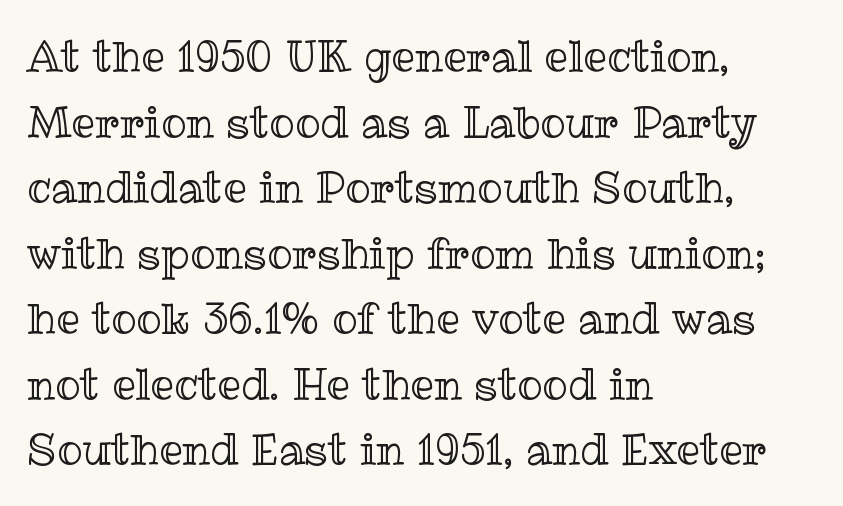
The image shows 42 px text type, upright; set left-aligned, normal line spacing (1.56x), normal letter spacing, not underlined; a medium x-height.
